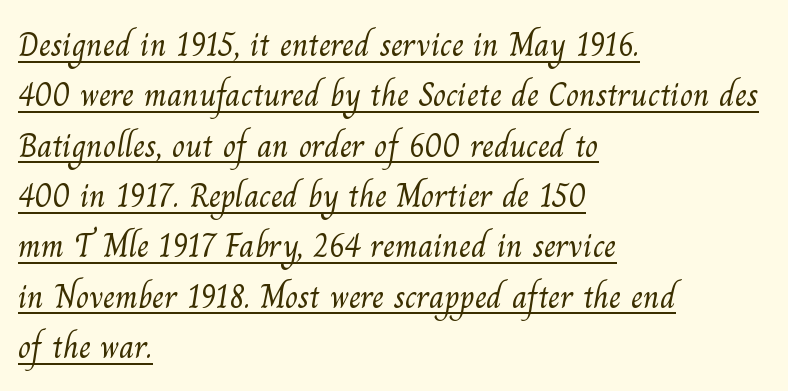
Type style note: has serifs. The letters advance in unequal steps, a hallmark of proportional type. The face used here appears with an underline applied. The paragraph shown leans on its left margin. Is this a heavy cut? Hardly; it is regular or lighter.
